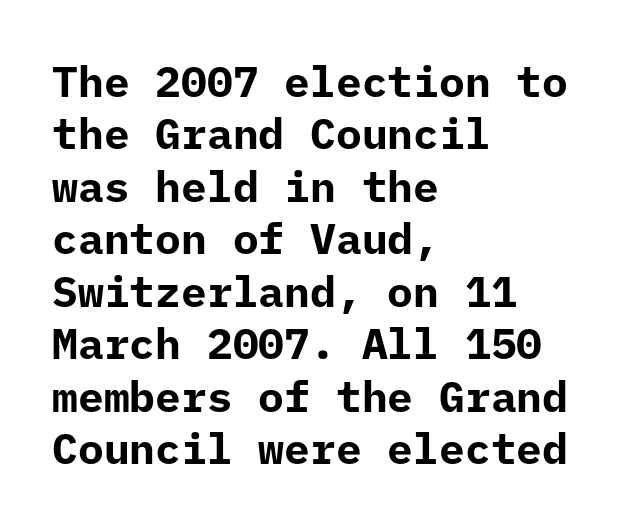
The letters are bold, with thick, heavy strokes. These lines are composed in type without serifs. Which margin do the lines hug? The left one — the right edge is uneven. The words here are not underlined. A typesetter would call this zero additional tracking.
